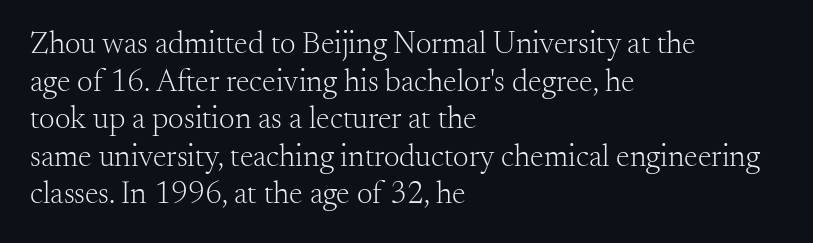
The image shows 31 px light serif type, upright; set left-aligned, line spacing 1.21x, normal letter spacing, not underlined; medium stroke contrast and a small x-height.
